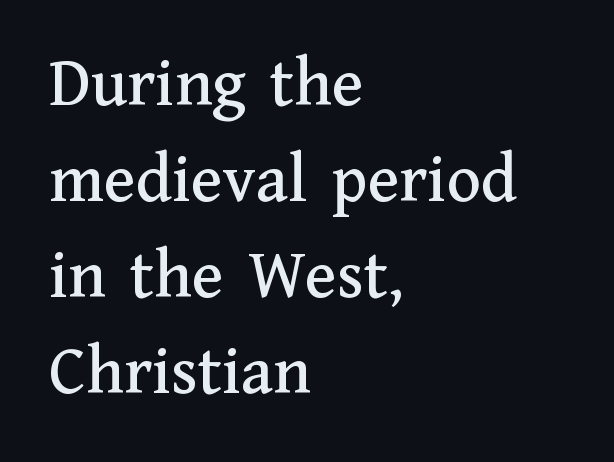
Q: Is the text italic (slanted)? A: No, it is upright.
Q: Is the typeface a serif or a sans-serif typeface? A: Serif.
Q: Is the text underlined? A: No.
Q: How is the paragraph aligned? A: Left-aligned.
Q: Is the spacing between letters normal or unusually wide? A: Normal.
Q: Is the spacing between lines tight, normal or loose? A: Normal.
Q: Width (condensed, normal, or wide)? A: Normal.
Q: Stroke contrast? A: Medium.
Q: x-height? A: Medium.
Q: Monospaced? A: No.
